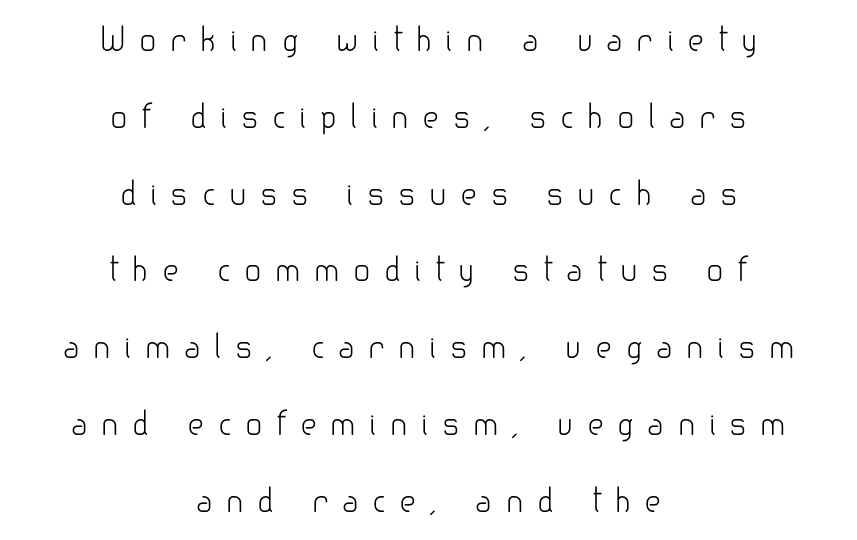
The image shows 32 px light sans-serif type, upright; set centered, loose line spacing (2.4x), unusually wide letter spacing (+0.42 em), not underlined; low stroke contrast and a small x-height.
